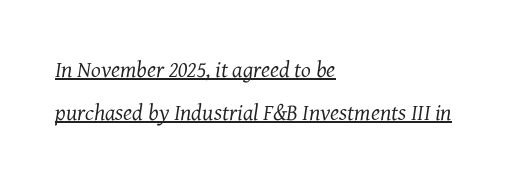
Default kerning and tracking; the words read as compact shapes. In terms of posture, this sample is oblique. If you drew a ruler down the left edge, every line would touch it. The face looks like a standard text weight, possibly lighter.
